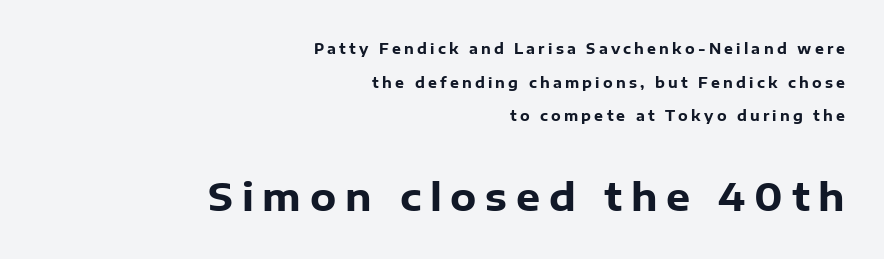
Q: Is the text bold? A: Yes.
Q: Is the text italic (slanted)? A: No, it is upright.
Q: Is the typeface a serif or a sans-serif typeface? A: Sans-serif.
Q: Is the text underlined? A: No.
Q: How is the paragraph aligned? A: Right-aligned.
Q: Is the spacing between letters normal or unusually wide? A: Unusually wide.
Q: Is the spacing between lines tight, normal or loose? A: Loose.
Q: Which block of text is set in a larger size, the first (top) or the second (bottom)? A: The second (bottom) one.
Q: Width (condensed, normal, or wide)? A: Normal.
Q: Stroke contrast? A: Low.
Q: x-height? A: Medium.
Q: Monospaced? A: No.
